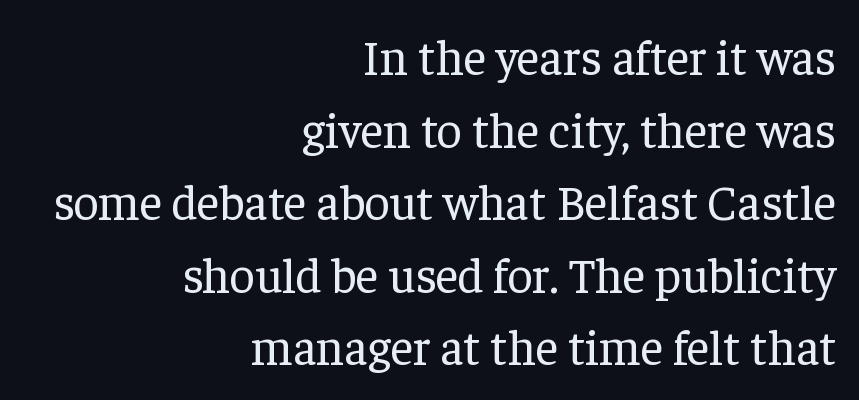
Students, note that the glyphs here touch the page at normal intervals. The face used here is seriffed, in the tradition of book romans. Each letter keeps its own natural width here, so spacing adapts to shape. The letters stand upright; this is a roman face. Unbolded letterforms with no extra heft. The zone under the glyphs is completely vacant.
